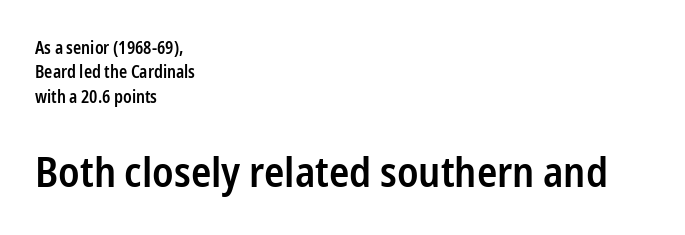
Where is the straight margin? On the left. Compare the two chunks: the lower has the greater cap height. This is the regular roman posture of the typeface. The glyphs are unaccompanied by any horizontal stroke below them.
